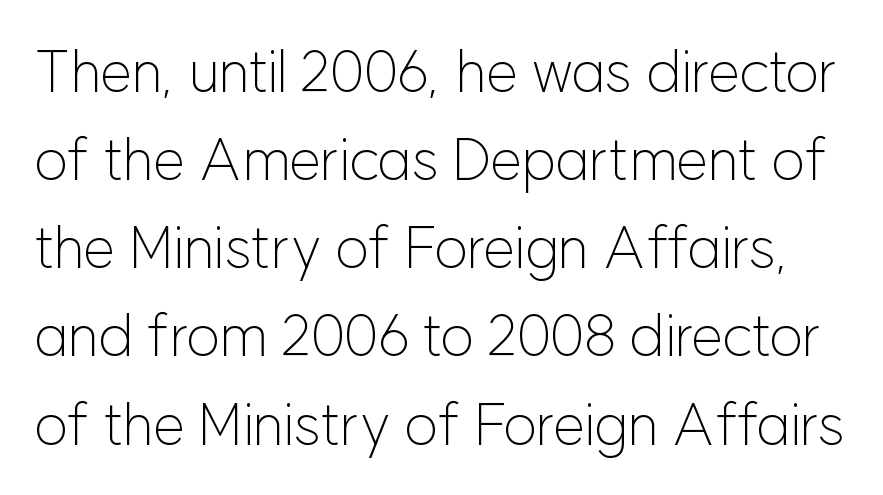
{"serif": "no", "italic": "no", "bold": "no", "weight": "light", "width": "normal", "stroke_contrast": "low", "x_height": "medium", "monospaced": "no", "underline": "no", "line_spacing": "normal", "line_spacing_ratio": 1.52, "letter_spacing": "normal", "letter_spacing_em": 0.0, "glyph_px": 58}
